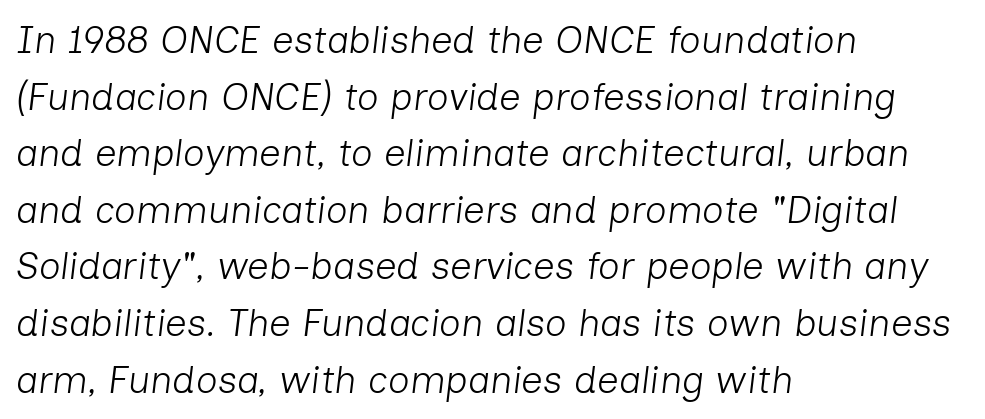
Q: Is the text bold? A: No.
Q: Is the text italic (slanted)? A: Yes, it leans right by about 7 degrees.
Q: Is the text underlined? A: No.
Q: How is the paragraph aligned? A: Left-aligned.
Q: Is the spacing between letters normal or unusually wide? A: Normal.
Q: Is the spacing between lines tight, normal or loose? A: Normal.
Q: Width (condensed, normal, or wide)? A: Normal.
Q: Stroke contrast? A: Low.
Q: x-height? A: Medium.
Q: Monospaced? A: No.
